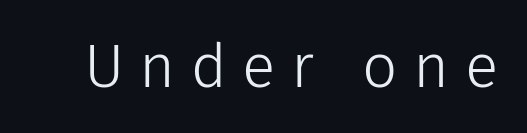
The letters stand straight up with perfectly vertical stems. The font family rendered here belongs to the sans-serif group. The letters advance in unequal steps, a hallmark of proportional type. Each row of text sits above clean, open space. Characters follow at a spacing far wider than the type designer built in. Heft: none added — not bold.
